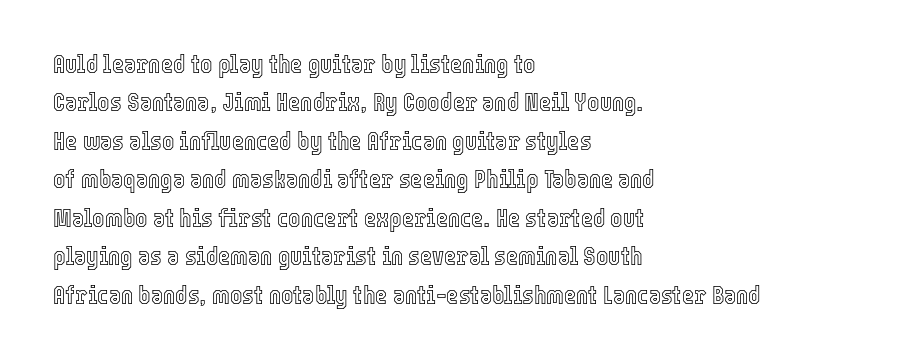
{"italic": "no", "underline": "no", "align": "left", "line_spacing": "normal", "line_spacing_ratio": 1.48, "letter_spacing": "normal", "letter_spacing_em": 0.0, "glyph_px": 26}
